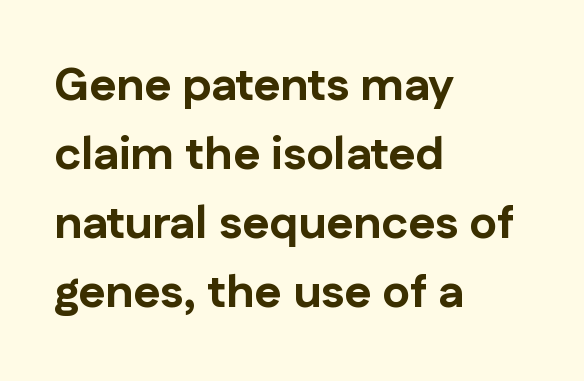
Q: Is the text bold? A: Yes.
Q: Is the text italic (slanted)? A: No, it is upright.
Q: Is the typeface a serif or a sans-serif typeface? A: Sans-serif.
Q: Is the text underlined? A: No.
Q: How is the paragraph aligned? A: Left-aligned.
Q: Is the spacing between letters normal or unusually wide? A: Normal.
Q: Is the spacing between lines tight, normal or loose? A: Normal.
Q: Width (condensed, normal, or wide)? A: Normal.
Q: Stroke contrast? A: Low.
Q: x-height? A: Medium.
Q: Monospaced? A: No.
